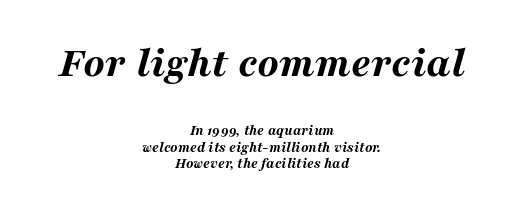
Q: Is the text bold? A: Yes.
Q: Is the text italic (slanted)? A: Yes, it leans right by about 16 degrees.
Q: Is the text underlined? A: No.
Q: How is the paragraph aligned? A: Centered.
Q: Is the spacing between letters normal or unusually wide? A: Normal.
Q: Is the spacing between lines tight, normal or loose? A: Tight.
Q: Which block of text is set in a larger size, the first (top) or the second (bottom)? A: The first (top) one.
Q: Width (condensed, normal, or wide)? A: Wide.
Q: Stroke contrast? A: Medium.
Q: x-height? A: Medium.
Q: Monospaced? A: No.
